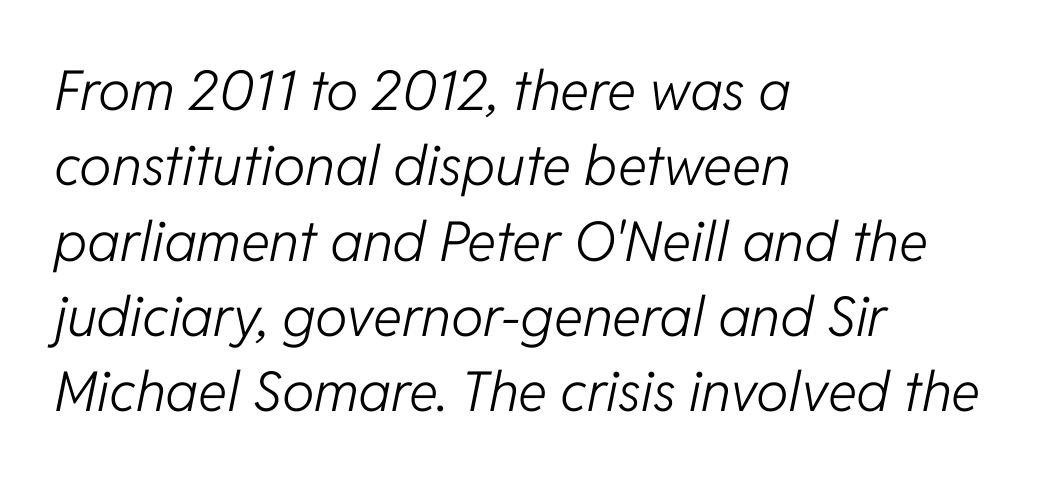
The glyphs look as if they've been sheared to an angle. One-word summary of the alignment: left. Here the designer chose a conventional face with non-uniform glyph widths. Lines of text with bare space underneath. Normally led — the rows are evenly, conventionally spaced.
